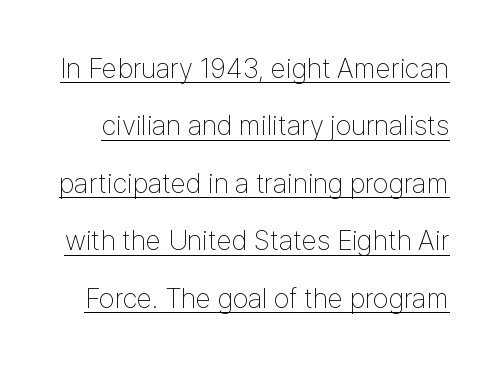
{"serif": "no", "italic": "no", "bold": "no", "weight": "thin", "width": "condensed", "stroke_contrast": "low", "x_height": "medium", "monospaced": "no", "underline": "yes", "line_spacing": "loose", "line_spacing_ratio": 2.05, "letter_spacing": "normal", "letter_spacing_em": 0.0, "glyph_px": 28}
